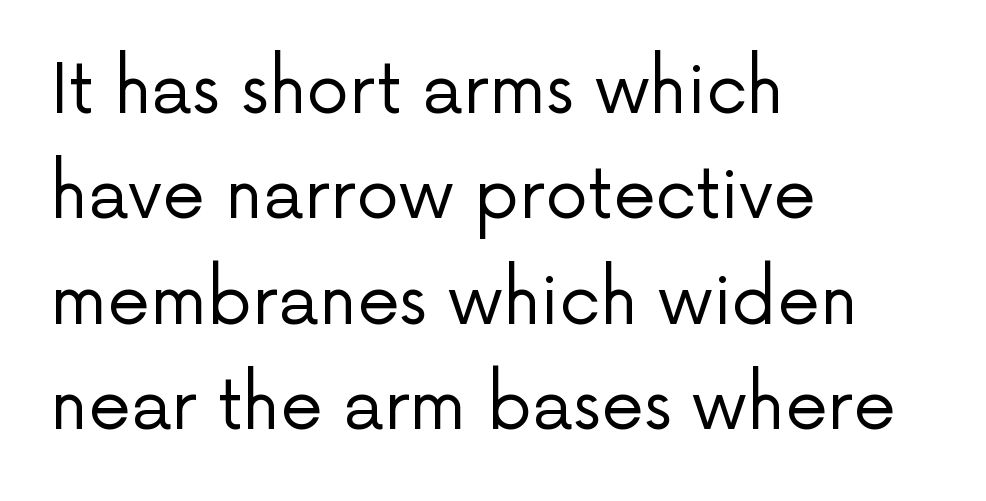
The image shows 68 px regular-weight sans-serif type, upright; set left-aligned, normal line spacing (1.55x), normal letter spacing, not underlined; low stroke contrast and a medium x-height.
